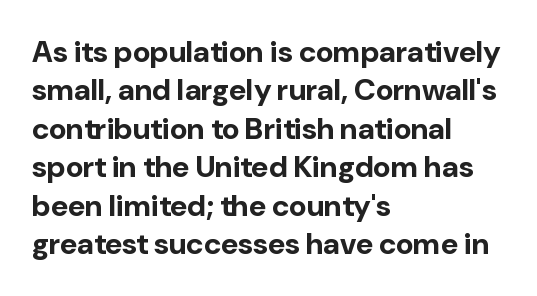
{"serif": "no", "italic": "no", "bold": "yes", "weight": "bold", "width": "normal", "stroke_contrast": "low", "x_height": "medium", "monospaced": "no", "underline": "no", "align": "left", "line_spacing": "normal", "line_spacing_ratio": 1.28, "letter_spacing": "normal", "letter_spacing_em": 0.0, "glyph_px": 30}
